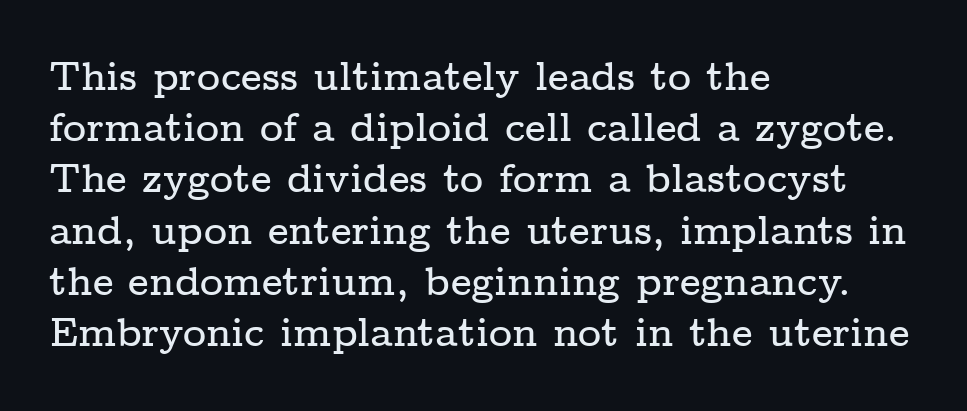
There is no visible air inserted between adjacent glyphs. Has an underline been added? It has not. The paragraph shown leans on its left margin. Baseline-to-baseline distance is the conventional proportion of letter height. Yep, those are serifs on the letters.
